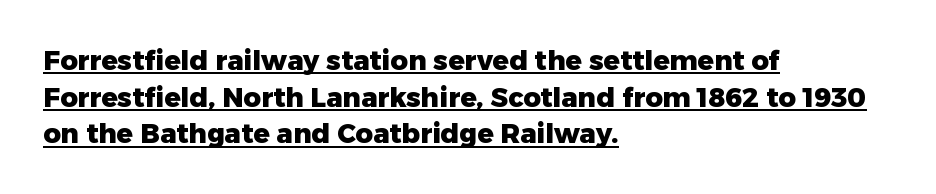
Q: Is the text bold? A: Yes.
Q: Is the text italic (slanted)? A: No, it is upright.
Q: Is the text underlined? A: Yes.
Q: How is the paragraph aligned? A: Left-aligned.
Q: Is the spacing between letters normal or unusually wide? A: Normal.
Q: Is the spacing between lines tight, normal or loose? A: Normal.
